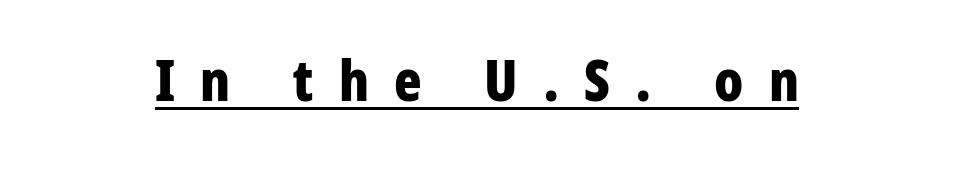
Q: Is the text bold? A: Yes.
Q: Is the text italic (slanted)? A: No, it is upright.
Q: Is the typeface a serif or a sans-serif typeface? A: Sans-serif.
Q: Is the text underlined? A: Yes.
Q: Is the spacing between letters normal or unusually wide? A: Unusually wide.
Q: Width (condensed, normal, or wide)? A: Condensed.
Q: Stroke contrast? A: Low.
Q: x-height? A: Medium.
Q: Monospaced? A: No.
